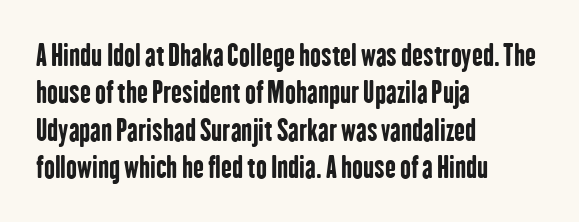
Q: Is the text bold? A: Yes.
Q: Is the text italic (slanted)? A: No, it is upright.
Q: Is the typeface a serif or a sans-serif typeface? A: Sans-serif.
Q: Is the text underlined? A: No.
Q: How is the paragraph aligned? A: Left-aligned.
Q: Is the spacing between letters normal or unusually wide? A: Normal.
Q: Is the spacing between lines tight, normal or loose? A: Normal.
Q: Width (condensed, normal, or wide)? A: Condensed.
Q: Stroke contrast? A: Low.
Q: x-height? A: Medium.
Q: Monospaced? A: No.
